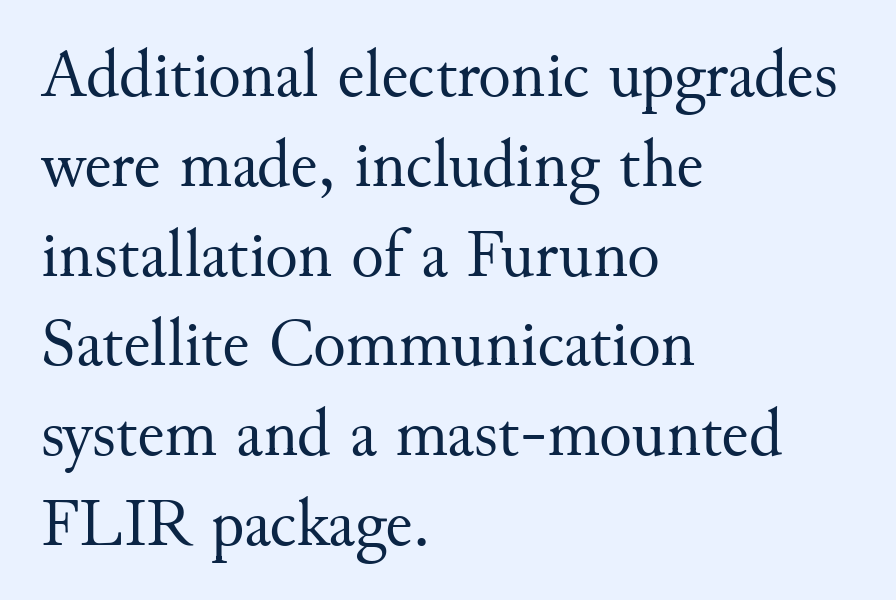
Q: Is the text bold? A: No.
Q: Is the text italic (slanted)? A: No, it is upright.
Q: Is the typeface a serif or a sans-serif typeface? A: Serif.
Q: Is the text underlined? A: No.
Q: How is the paragraph aligned? A: Left-aligned.
Q: Is the spacing between letters normal or unusually wide? A: Normal.
Q: Is the spacing between lines tight, normal or loose? A: Normal.
Q: Width (condensed, normal, or wide)? A: Normal.
Q: Stroke contrast? A: Medium.
Q: x-height? A: Small.
Q: Monospaced? A: No.
